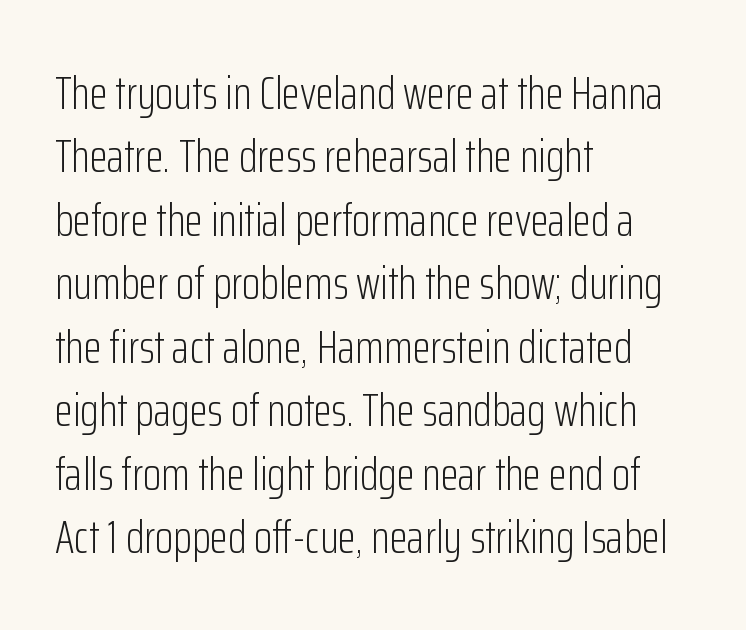
Q: Is the text bold? A: No.
Q: Is the text italic (slanted)? A: No, it is upright.
Q: Is the typeface a serif or a sans-serif typeface? A: Sans-serif.
Q: Is the text underlined? A: No.
Q: How is the paragraph aligned? A: Left-aligned.
Q: Is the spacing between letters normal or unusually wide? A: Normal.
Q: Is the spacing between lines tight, normal or loose? A: Normal.
Q: Width (condensed, normal, or wide)? A: Condensed.
Q: Stroke contrast? A: Low.
Q: x-height? A: Medium.
Q: Monospaced? A: No.
